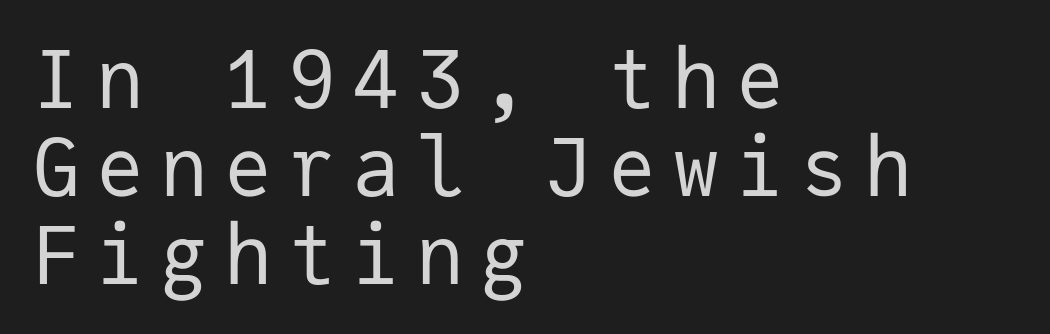
Q: Is the text bold? A: No.
Q: Is the text italic (slanted)? A: No, it is upright.
Q: Is the typeface a serif or a sans-serif typeface? A: Sans-serif.
Q: Is the text underlined? A: No.
Q: How is the paragraph aligned? A: Left-aligned.
Q: Is the spacing between letters normal or unusually wide? A: Unusually wide.
Q: Is the spacing between lines tight, normal or loose? A: Tight.
Q: Width (condensed, normal, or wide)? A: Normal.
Q: Stroke contrast? A: Low.
Q: x-height? A: Medium.
Q: Monospaced? A: Yes.
